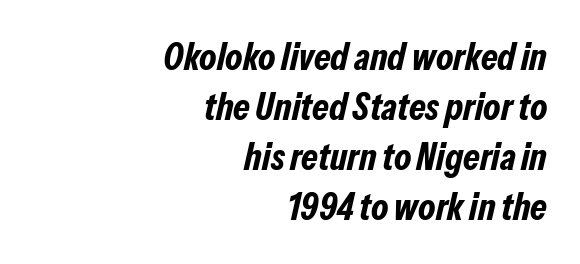
{"italic": "yes", "lean": "right", "slant_degrees": 13, "bold": "yes", "weight": "bold", "width": "condensed", "stroke_contrast": "low", "x_height": "medium", "monospaced": "no", "underline": "no", "align": "right", "line_spacing": "normal", "line_spacing_ratio": 1.32, "letter_spacing": "normal", "letter_spacing_em": 0.0, "glyph_px": 38}
